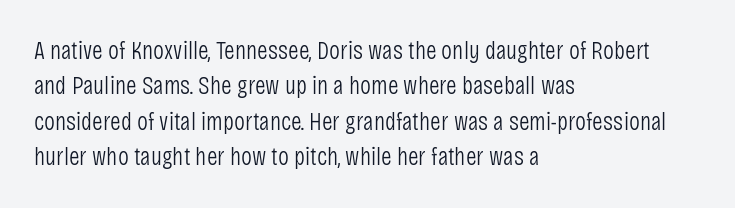
Q: Is the text bold? A: No.
Q: Is the text italic (slanted)? A: No, it is upright.
Q: Is the text underlined? A: No.
Q: How is the paragraph aligned? A: Left-aligned.
Q: Is the spacing between letters normal or unusually wide? A: Normal.
Q: Is the spacing between lines tight, normal or loose? A: Normal.
